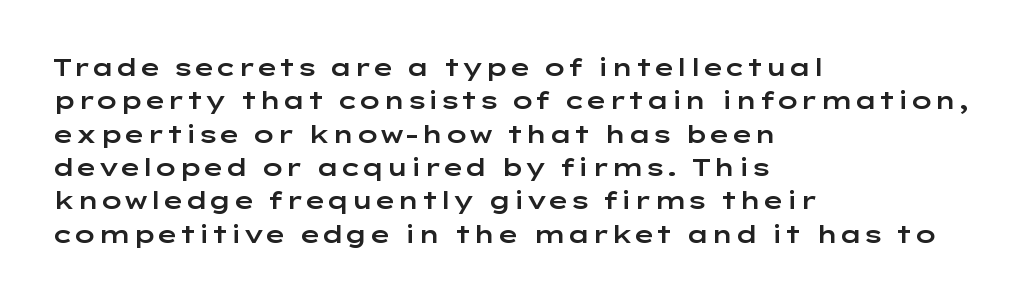
{"italic": "no", "underline": "no", "align": "left", "line_spacing": "normal", "line_spacing_ratio": 1.39, "letter_spacing": "normal", "letter_spacing_em": 0.0, "glyph_px": 24}
